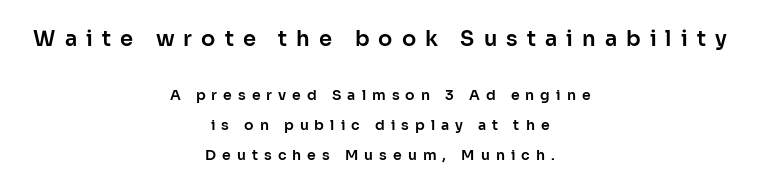
The whitespace from short lines is split evenly between both sides. Each word looks stretched out because of the extra space between its letters. The letters stand straight up with perfectly vertical stems. Has an underline been added? It has not. Visually, the top section dominates because its glyphs are scaled up. Each new line begins a long way beneath the previous one.
